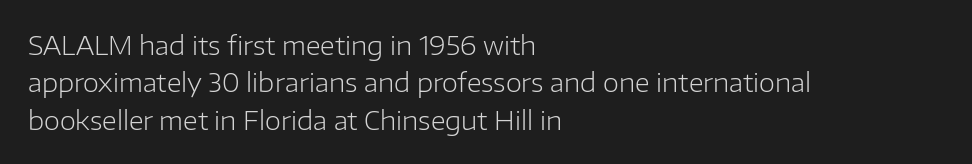
The image shows 26 px text type, upright; set left-aligned, normal line spacing (1.44x), normal letter spacing, not underlined.
